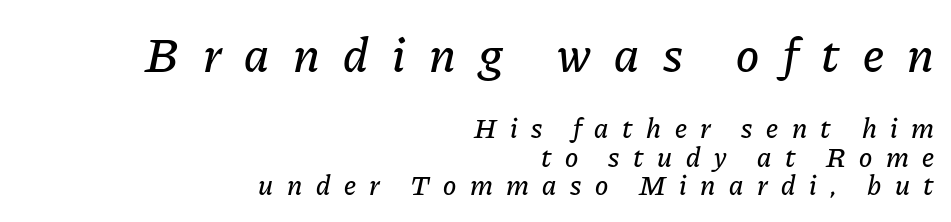
Characters follow at a spacing far wider than the type designer built in. Italic: yes, the glyphs are oblique. The upper block of text is set noticeably larger than the block beneath it. Looks like regular typesetting: each glyph gets only the width it needs. A flush-right, rag-left setting is used for this passage. The string is rendered with underlining switched off.
